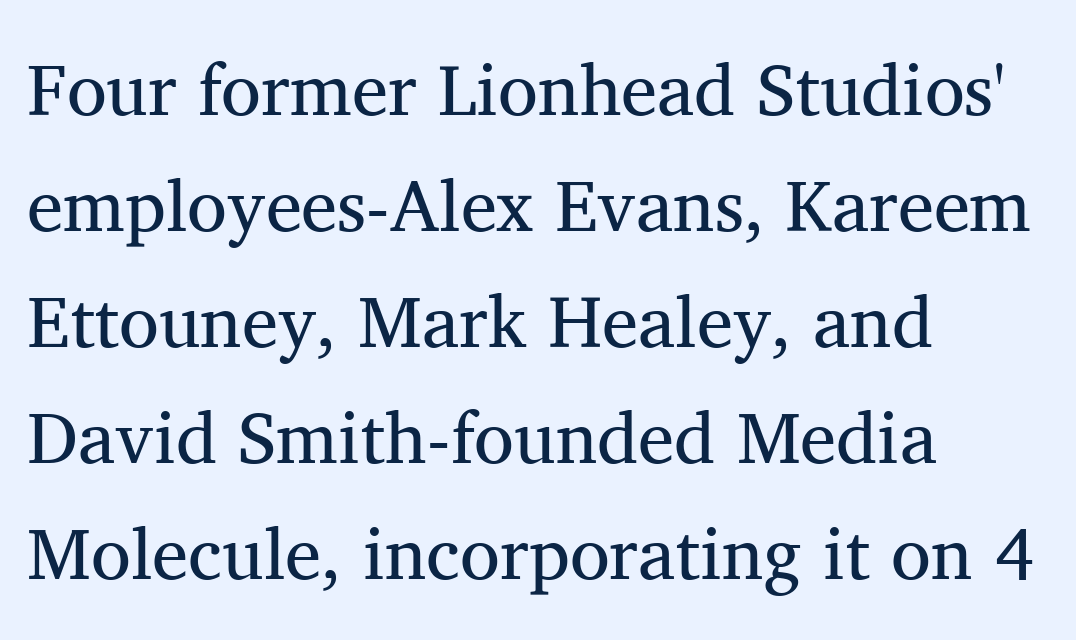
What stands out about the letter spacing? Nothing — it is the standard amount. One glance says typical: line gaps are just what's usual. Is this a fixed-width face? No — the glyphs have proportional, varying widths. Font category for this specimen: serif. The passage is arranged the way most books set body copy — flush left. You can tell it's not italic because the verticals are truly vertical.
